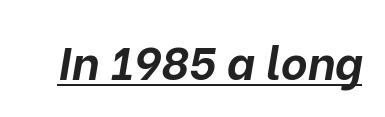
Q: Is the text bold? A: Yes.
Q: Is the text italic (slanted)? A: Yes, it leans right by about 10 degrees.
Q: Is the text underlined? A: Yes.
Q: Is the spacing between letters normal or unusually wide? A: Normal.
Q: Width (condensed, normal, or wide)? A: Normal.
Q: Stroke contrast? A: Low.
Q: x-height? A: Medium.
Q: Monospaced? A: No.
